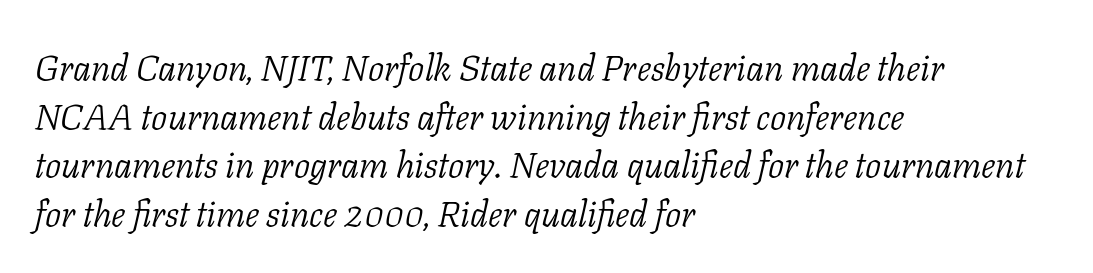
The image shows 36 px light serif type, italic (leaning right); set left-aligned, normal line spacing (1.35x), normal letter spacing, not underlined; low stroke contrast and a medium x-height.
